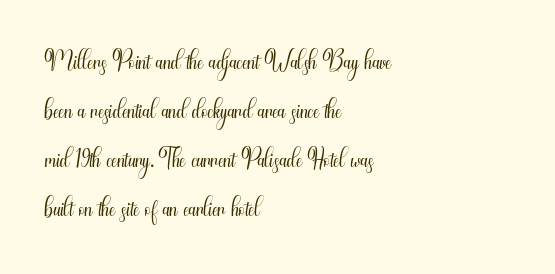
{"serif": "no", "bold": "no", "weight": "light", "width": "condensed", "stroke_contrast": "medium", "x_height": "small", "monospaced": "no", "underline": "no", "align": "left", "line_spacing": "normal", "line_spacing_ratio": 1.36, "letter_spacing": "normal", "letter_spacing_em": 0.0, "glyph_px": 36}
